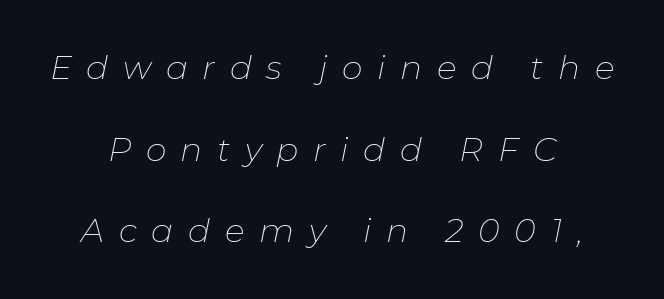
Q: Is the text bold? A: No.
Q: Is the text italic (slanted)? A: Yes, it leans right by about 11 degrees.
Q: Is the text underlined? A: No.
Q: How is the paragraph aligned? A: Centered.
Q: Is the spacing between letters normal or unusually wide? A: Unusually wide.
Q: Is the spacing between lines tight, normal or loose? A: Loose.
Q: Width (condensed, normal, or wide)? A: Normal.
Q: Stroke contrast? A: Low.
Q: x-height? A: Medium.
Q: Monospaced? A: No.
